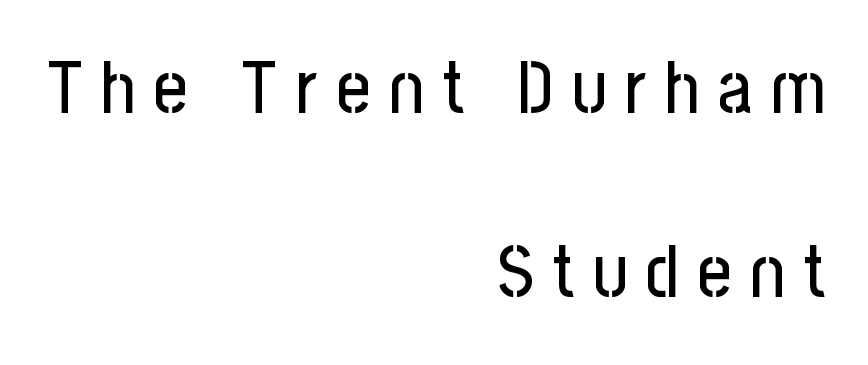
{"serif": "no", "italic": "no", "width": "condensed", "stroke_contrast": "low", "x_height": "medium", "monospaced": "no", "underline": "no", "align": "right", "line_spacing": "loose", "line_spacing_ratio": 2.49, "letter_spacing": "wide", "letter_spacing_em": 0.25, "glyph_px": 74}
